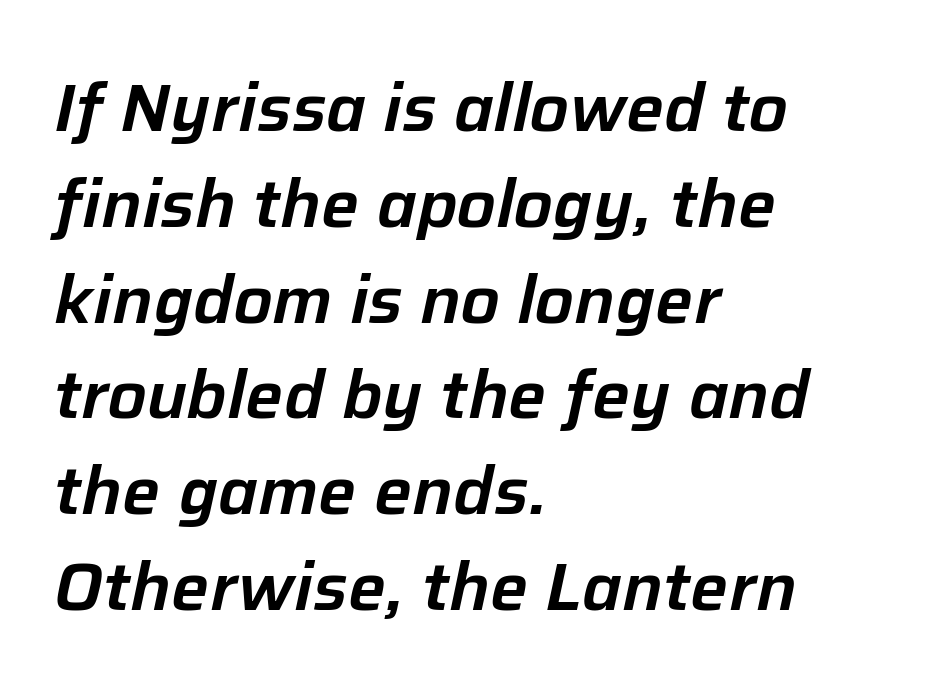
Q: Is the text italic (slanted)? A: Yes, it leans right by about 12 degrees.
Q: Is the text underlined? A: No.
Q: How is the paragraph aligned? A: Left-aligned.
Q: Is the spacing between letters normal or unusually wide? A: Normal.
Q: Is the spacing between lines tight, normal or loose? A: Normal.
Q: Width (condensed, normal, or wide)? A: Normal.
Q: Stroke contrast? A: Low.
Q: x-height? A: Medium.
Q: Monospaced? A: No.
